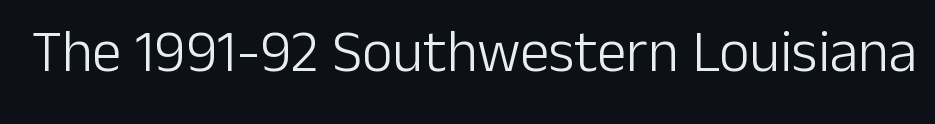
The image shows 59 px light sans-serif type, upright; set normal letter spacing, not underlined; low stroke contrast and a medium x-height.
